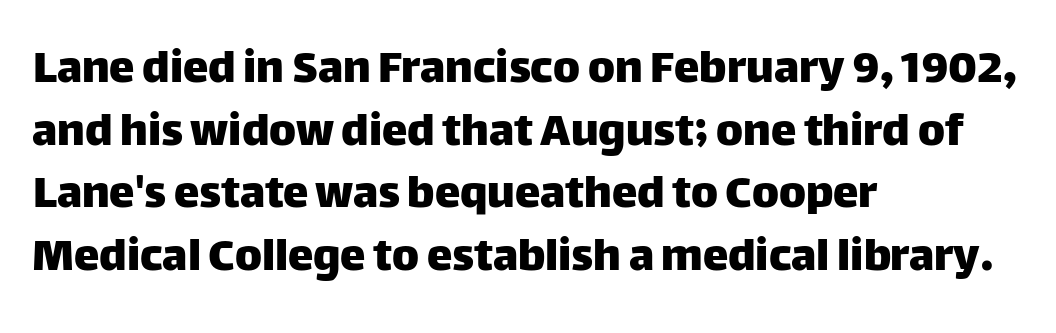
{"serif": "no", "italic": "no", "width": "normal", "stroke_contrast": "low", "x_height": "large", "monospaced": "no", "underline": "no", "align": "left", "line_spacing_ratio": 1.23, "letter_spacing": "normal", "letter_spacing_em": 0.0, "glyph_px": 51}
